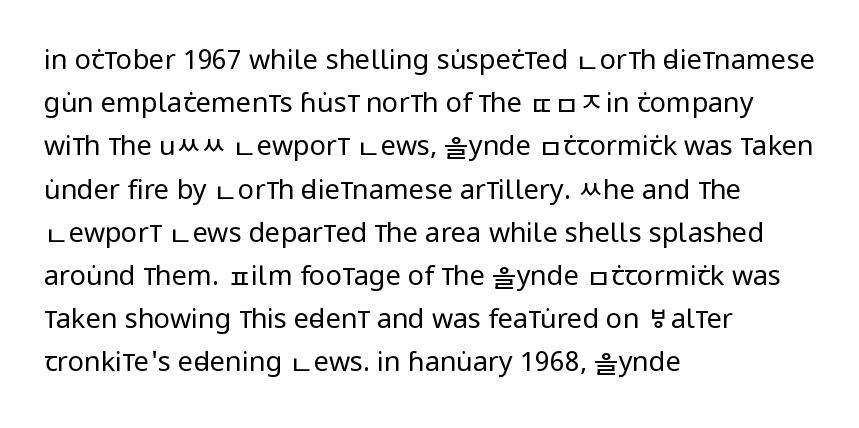
The image shows 27 px text type, upright; set left-aligned, normal line spacing (1.6x), normal letter spacing, not underlined.
